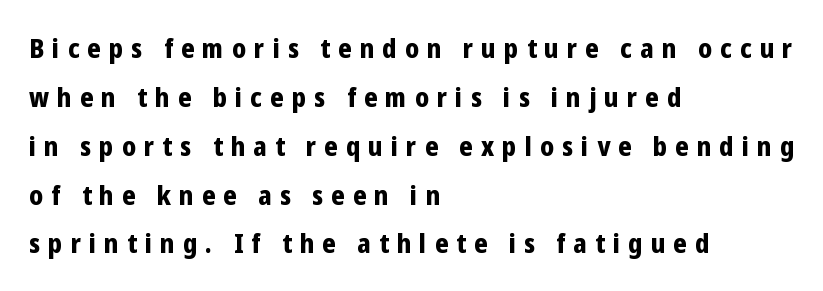
Where is the straight margin? On the left. Notice how thick the strokes are: this is what a full bold looks like. Each row of text sits above clean, open space. Notice how the stems are strictly vertical — no italics here. This rendering widens character spacing well past its baseline value.
